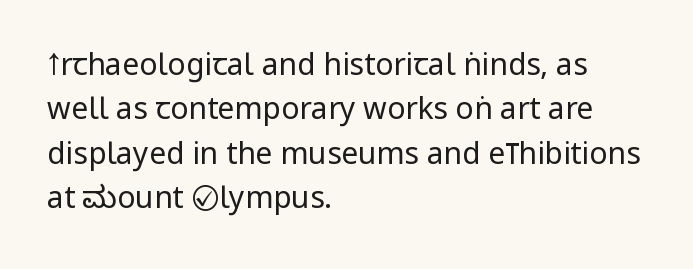
The image shows 30 px regular-weight, condensed sans-serif type, upright; set left-aligned, normal line spacing (1.48x), normal letter spacing, not underlined; low stroke contrast.
